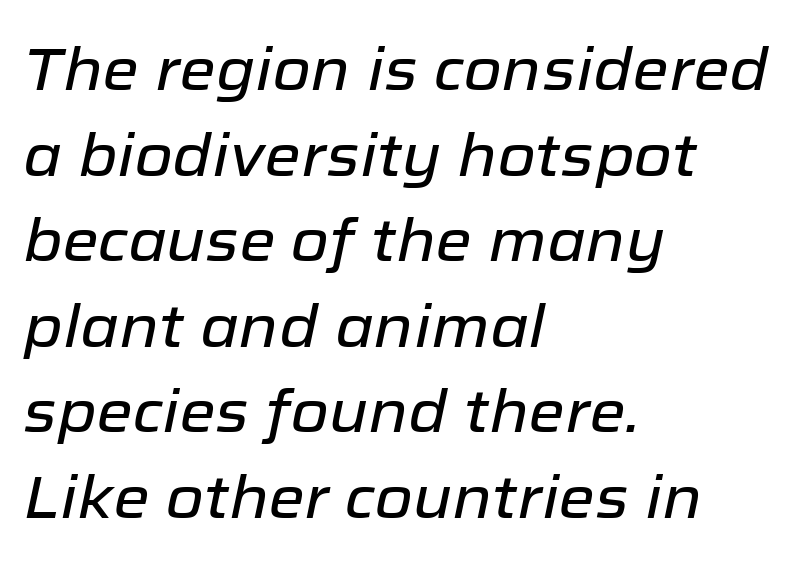
A typesetter would call this proportional, since set widths differ per character. The axis of the letterforms is tilted away from vertical. The letterforms sit shoulder to shoulder at normal distance. Every row of glyphs begins at an identical x-position on the left.
